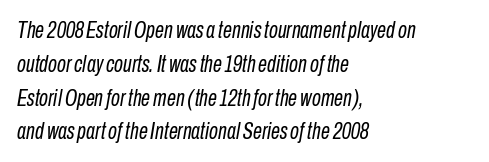
The image shows 23 px text type, italic (leaning right); set left-aligned, normal line spacing (1.47x), normal letter spacing, not underlined.
